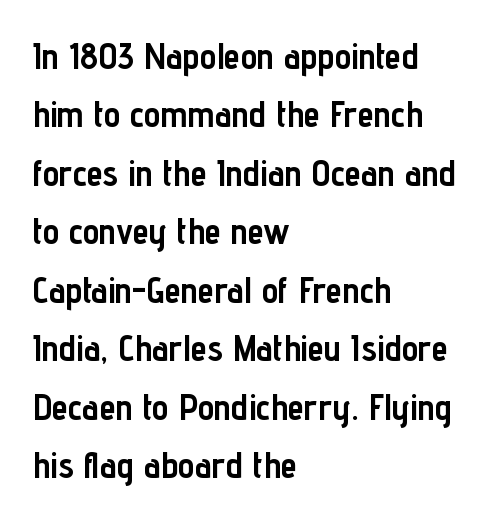
Leading: standard. Short and long lines alike share a common starting point at left. Spacing between characters is what you'd get straight out of the box. What weight is shown? A full bold with thick strokes.
